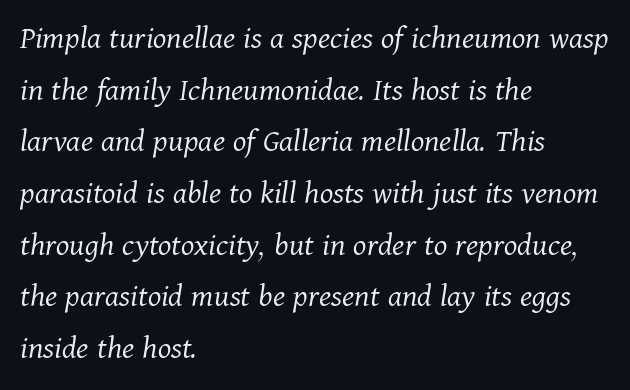
Line beginnings align vertically; line endings do not. I'd call this a serif setting — the letters wear small feet. Varying glyph widths throughout — classic text-font behaviour. Posture: slanted. Interline gaps are of average width in this sample. Inter-character spacing is left at the font's built-in metrics.
